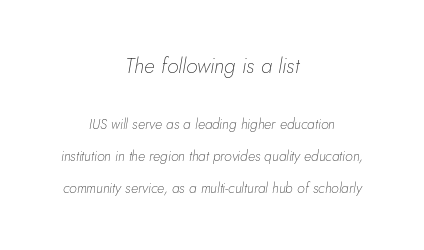
Decoration check: the copy has no underline. The strokes are not fattened; the text isn't bold. The passage shown leans; its letterforms are oblique. Between one letter and the next there's only the usual sliver of space.
